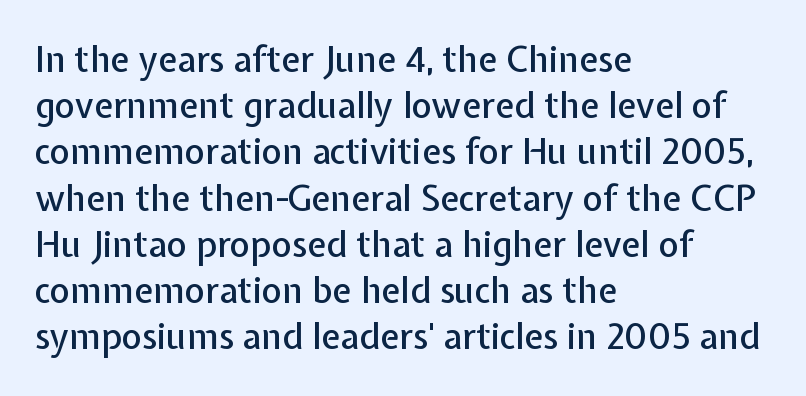
The image shows 35 px sans-serif type, upright; set left-aligned, normal line spacing (1.32x), normal letter spacing, not underlined; low stroke contrast and a medium x-height.
